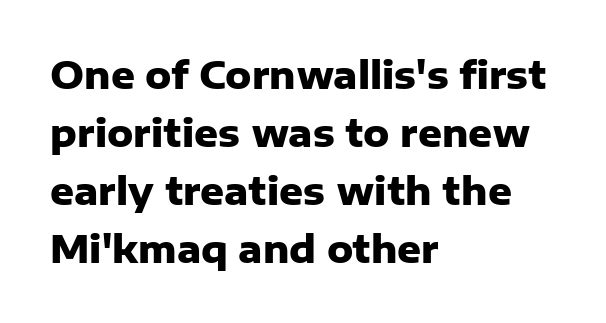
{"serif": "no", "italic": "no", "bold": "yes", "weight": "heavy", "width": "normal", "stroke_contrast": "low", "x_height": "medium", "monospaced": "no", "underline": "no", "align": "left", "line_spacing": "normal", "line_spacing_ratio": 1.57, "letter_spacing": "normal", "letter_spacing_em": 0.0, "glyph_px": 37}
